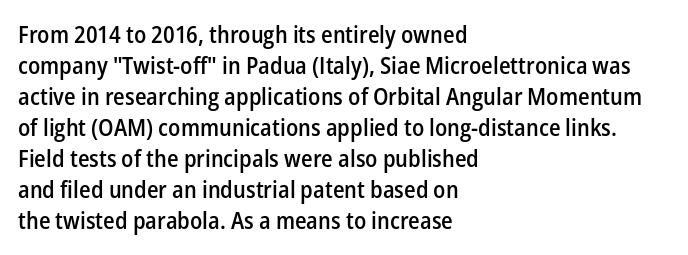
A bare baseline throughout the passage. The gaps between neighbouring characters are ordinary and unremarkable. These lines were composed using upright roman letters. Honestly, the row spacing looks completely unremarkable. In terms of weight, the rendering is demibold, just under bold. The typesetter chose a ragged-right arrangement here.
